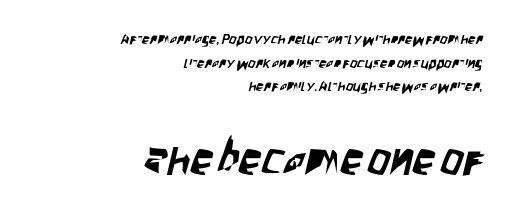
The image shows 45 px condensed sans-serif type; set right-aligned, normal line spacing (1.58x), normal letter spacing, not underlined; the second (bottom) block is 3.0x larger; low stroke contrast and a large x-height.
